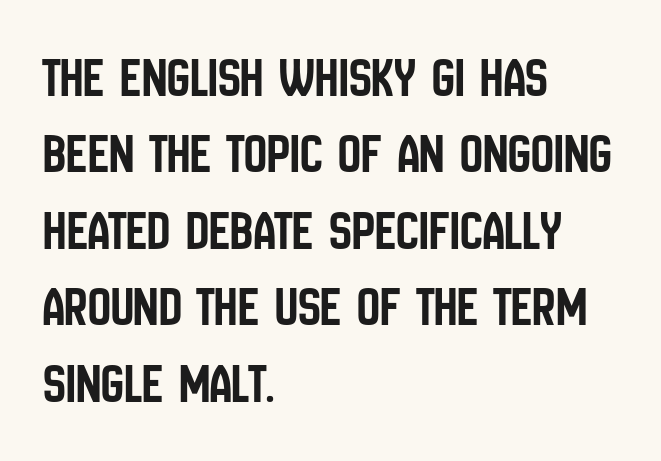
{"serif": "no", "italic": "no", "width": "condensed", "stroke_contrast": "low", "x_height": "large", "monospaced": "no", "underline": "no", "align": "left", "line_spacing": "normal", "line_spacing_ratio": 1.34, "letter_spacing": "normal", "letter_spacing_em": 0.0, "glyph_px": 57}
